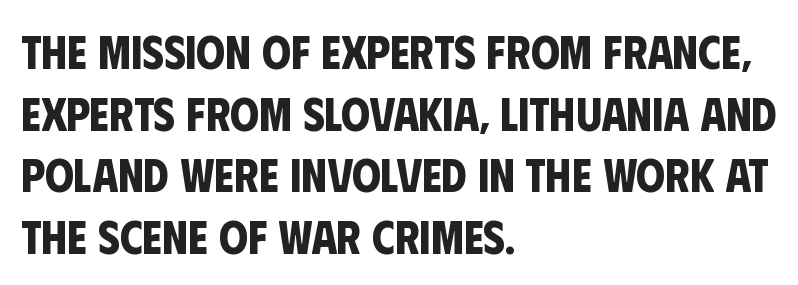
The image shows 46 px bold, condensed sans-serif type; set left-aligned, normal line spacing (1.34x), normal letter spacing, not underlined; low stroke contrast and a large x-height.
